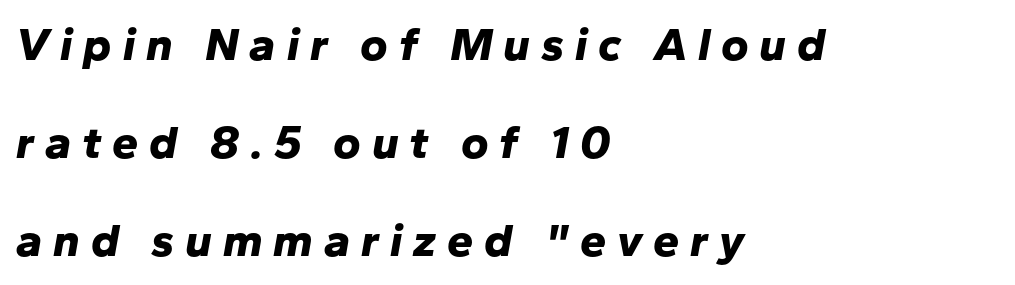
The image shows 47 px bold type, italic (leaning right); set left-aligned, loose line spacing (2.09x), unusually wide letter spacing (+0.23 em), not underlined; low stroke contrast and a medium x-height.
